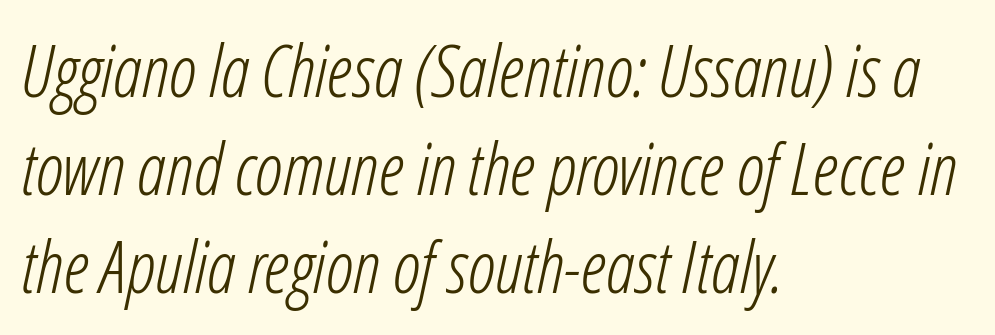
The image shows 72 px light, condensed type, italic (leaning right); set left-aligned, normal line spacing (1.36x), normal letter spacing, not underlined; low stroke contrast and a medium x-height.
